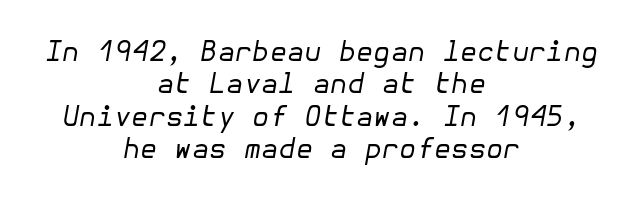
Q: Is the text bold? A: No.
Q: Is the text italic (slanted)? A: Yes, it leans right by about 10 degrees.
Q: Is the text underlined? A: No.
Q: How is the paragraph aligned? A: Centered.
Q: Is the spacing between letters normal or unusually wide? A: Normal.
Q: Width (condensed, normal, or wide)? A: Normal.
Q: Stroke contrast? A: Low.
Q: x-height? A: Medium.
